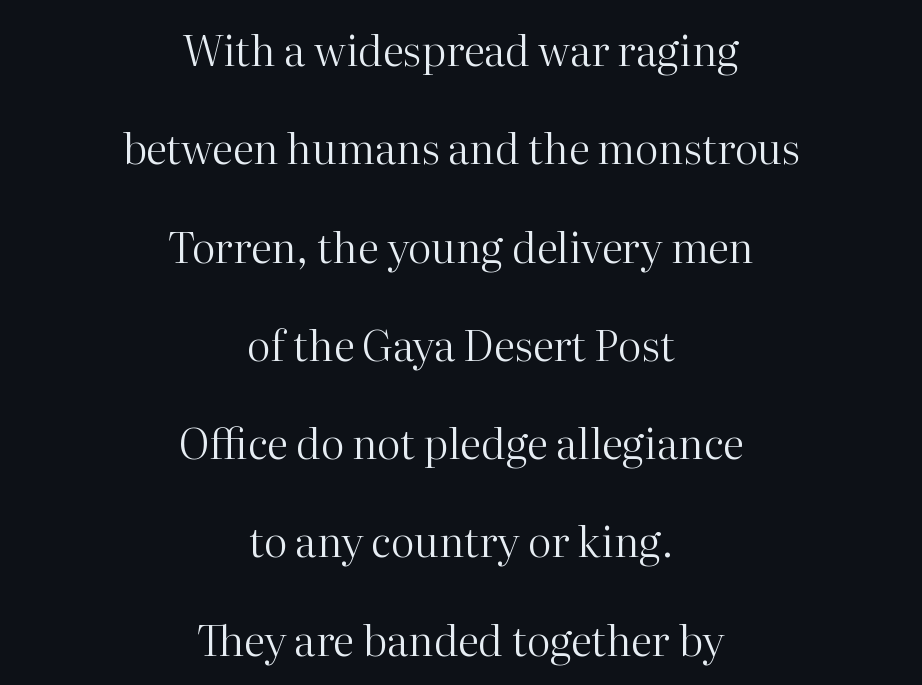
The image shows 42 px regular-weight serif type, upright; set centered, loose line spacing (2.34x), normal letter spacing, not underlined; high stroke contrast and a medium x-height.
